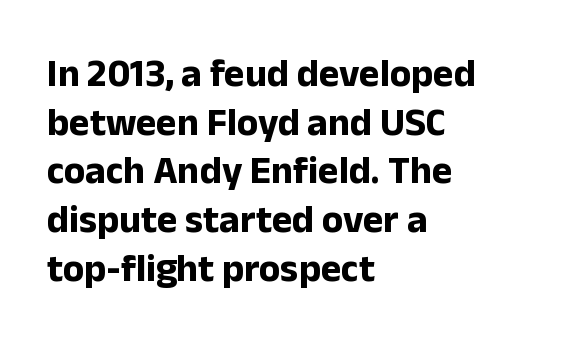
{"serif": "no", "italic": "no", "bold": "yes", "weight": "bold", "width": "normal", "stroke_contrast": "low", "x_height": "medium", "monospaced": "no", "underline": "no", "align": "left", "line_spacing": "normal", "line_spacing_ratio": 1.25, "letter_spacing": "normal", "letter_spacing_em": 0.0, "glyph_px": 39}
